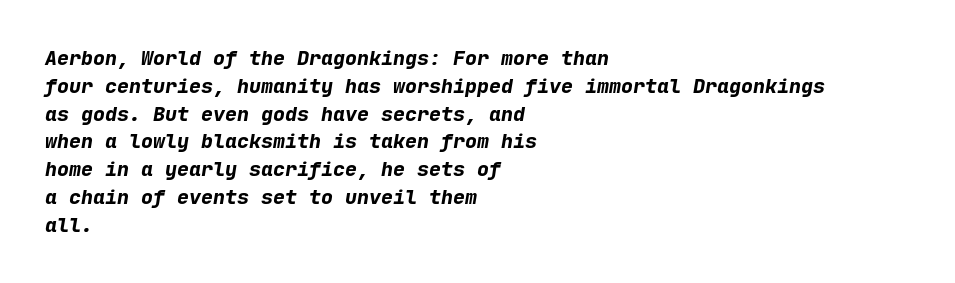
{"italic": "yes", "lean": "right", "slant_degrees": 9, "bold": "yes", "underline": "no", "align": "left", "line_spacing": "normal", "line_spacing_ratio": 1.39, "letter_spacing": "normal", "letter_spacing_em": 0.0, "glyph_px": 20}
